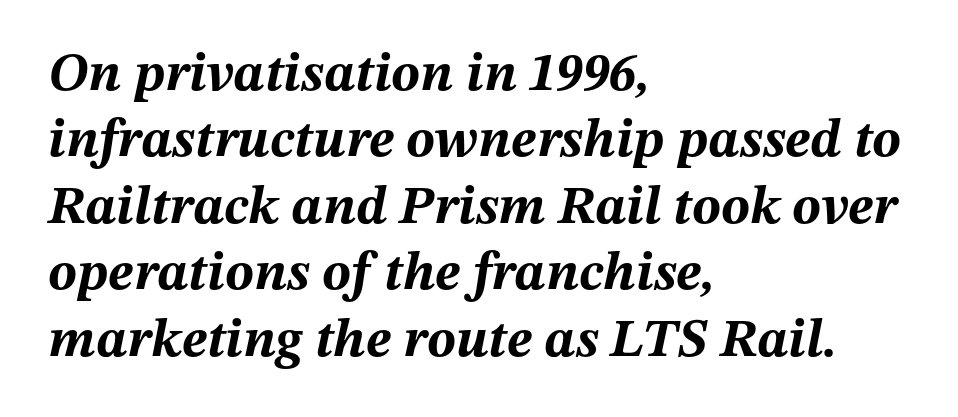
Q: Is the text bold? A: Yes.
Q: Is the text italic (slanted)? A: Yes, it leans right by about 12 degrees.
Q: Is the text underlined? A: No.
Q: How is the paragraph aligned? A: Left-aligned.
Q: Is the spacing between letters normal or unusually wide? A: Normal.
Q: Width (condensed, normal, or wide)? A: Normal.
Q: Stroke contrast? A: Medium.
Q: x-height? A: Medium.
Q: Monospaced? A: No.
